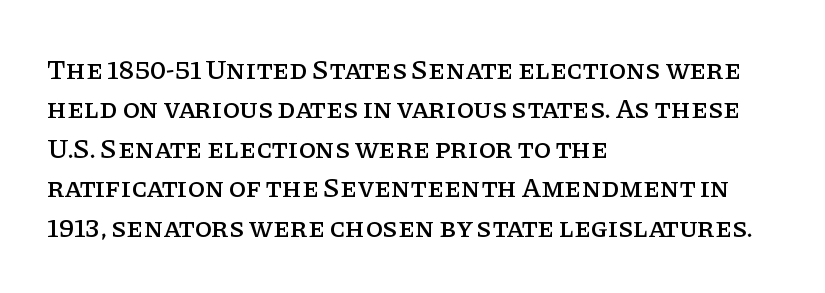
{"serif": "yes", "italic": "no", "width": "normal", "stroke_contrast": "low", "x_height": "large", "monospaced": "no", "underline": "no", "align": "left", "line_spacing": "normal", "line_spacing_ratio": 1.41, "letter_spacing": "normal", "letter_spacing_em": 0.0, "glyph_px": 28}
